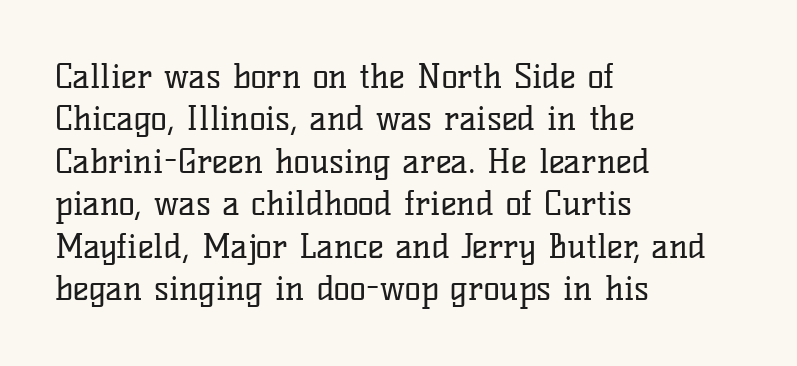
{"serif": "yes", "italic": "no", "bold": "no", "weight": "regular", "width": "normal", "stroke_contrast": "low", "x_height": "medium", "monospaced": "no", "underline": "no", "align": "left", "line_spacing": "normal", "line_spacing_ratio": 1.25, "letter_spacing": "normal", "letter_spacing_em": 0.0, "glyph_px": 34}
